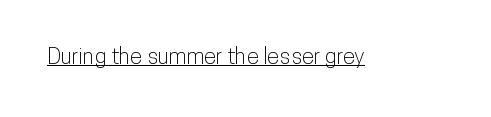
Q: Is the text italic (slanted)? A: No, it is upright.
Q: Is the text underlined? A: Yes.
Q: Is the spacing between letters normal or unusually wide? A: Normal.
